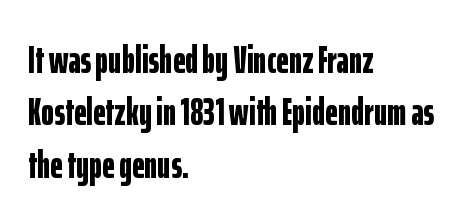
{"serif": "no", "italic": "no", "bold": "yes", "weight": "bold", "width": "condensed", "stroke_contrast": "low", "x_height": "medium", "monospaced": "no", "underline": "no", "align": "left", "line_spacing": "normal", "line_spacing_ratio": 1.34, "letter_spacing": "normal", "letter_spacing_em": 0.0, "glyph_px": 39}
